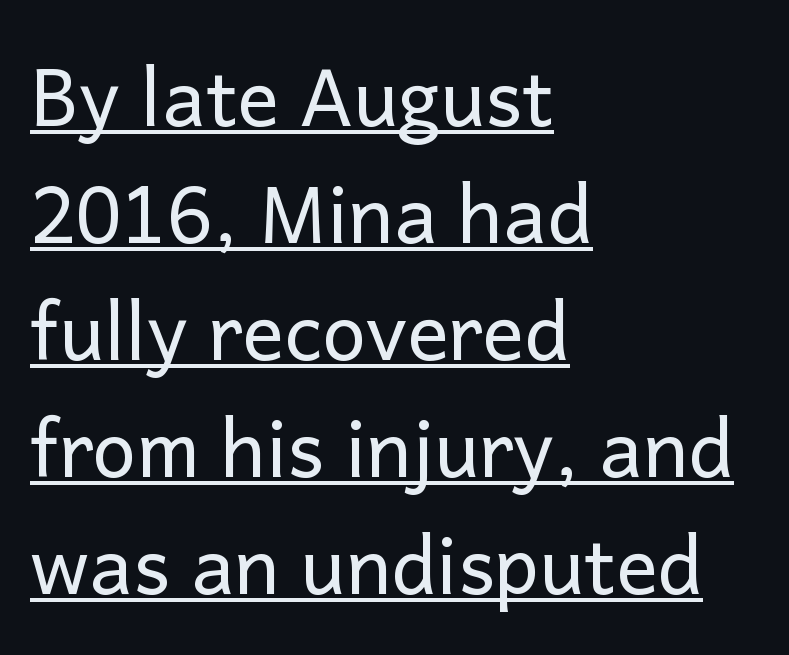
The image shows 78 px regular-weight sans-serif type, upright; set left-aligned, normal line spacing (1.5x), normal letter spacing, underlined; low stroke contrast and a medium x-height.
